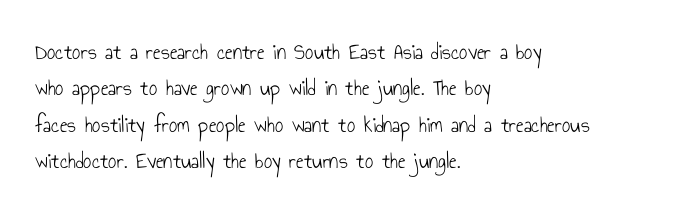
Q: Is the text bold? A: No.
Q: Is the text italic (slanted)? A: No, it is upright.
Q: Is the text underlined? A: No.
Q: How is the paragraph aligned? A: Left-aligned.
Q: Is the spacing between letters normal or unusually wide? A: Normal.
Q: Is the spacing between lines tight, normal or loose? A: Normal.
